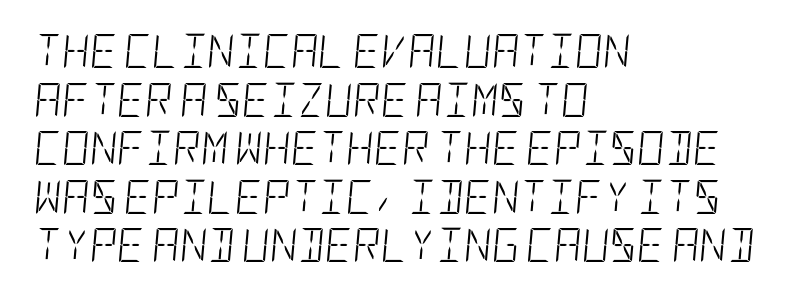
Q: Is the text bold? A: No.
Q: Is the text italic (slanted)? A: Yes, it leans right by about 5 degrees.
Q: Is the text underlined? A: No.
Q: How is the paragraph aligned? A: Left-aligned.
Q: Is the spacing between letters normal or unusually wide? A: Normal.
Q: Is the spacing between lines tight, normal or loose? A: Normal.
Q: Width (condensed, normal, or wide)? A: Condensed.
Q: Stroke contrast? A: Low.
Q: x-height? A: Large.
